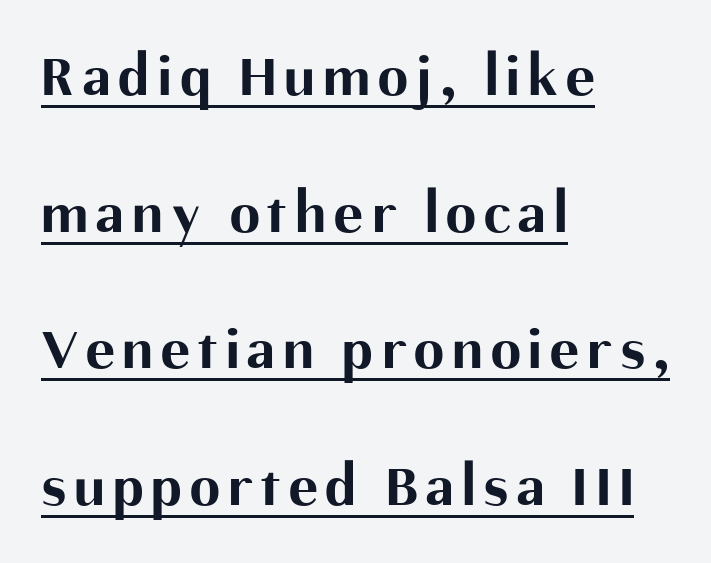
{"serif": "no", "italic": "no", "bold": "yes", "weight": "bold", "width": "normal", "stroke_contrast": "medium", "x_height": "medium", "monospaced": "no", "underline": "yes", "align": "left", "line_spacing": "loose", "line_spacing_ratio": 2.24, "glyph_px": 61}
